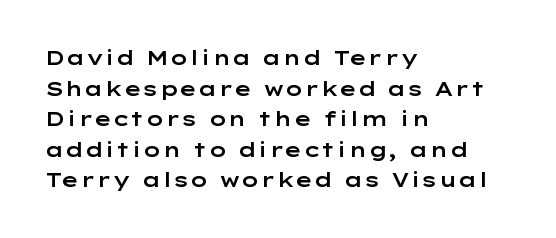
The image shows 20 px text type, upright; set left-aligned, normal line spacing (1.53x), normal letter spacing, not underlined.
